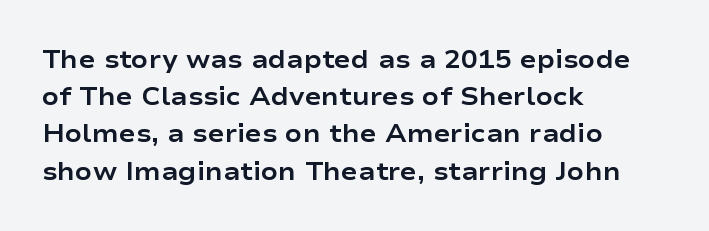
{"italic": "no", "bold": "yes", "underline": "no", "align": "left", "line_spacing": "normal", "line_spacing_ratio": 1.49, "letter_spacing": "normal", "letter_spacing_em": 0.0, "glyph_px": 25}
